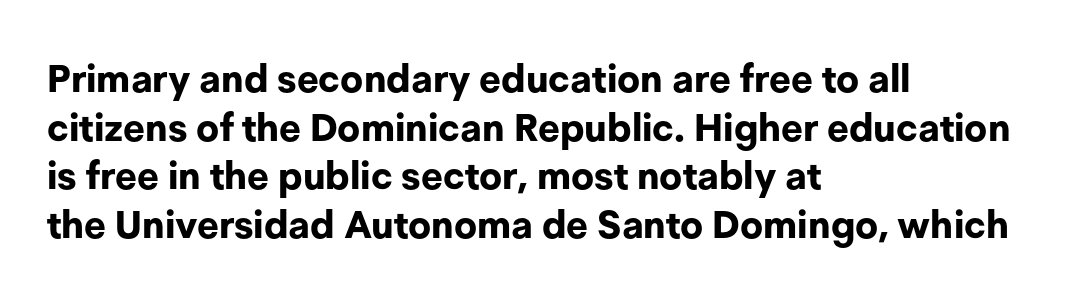
The image shows 38 px bold sans-serif type, upright; set left-aligned, normal line spacing (1.28x), normal letter spacing, not underlined; low stroke contrast and a medium x-height.
